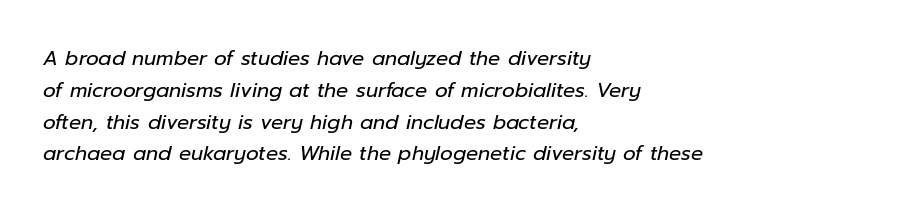
{"italic": "yes", "lean": "right", "slant_degrees": 12, "bold": "no", "underline": "no", "align": "left", "line_spacing": "normal", "line_spacing_ratio": 1.59, "letter_spacing": "normal", "letter_spacing_em": 0.0, "glyph_px": 20}
